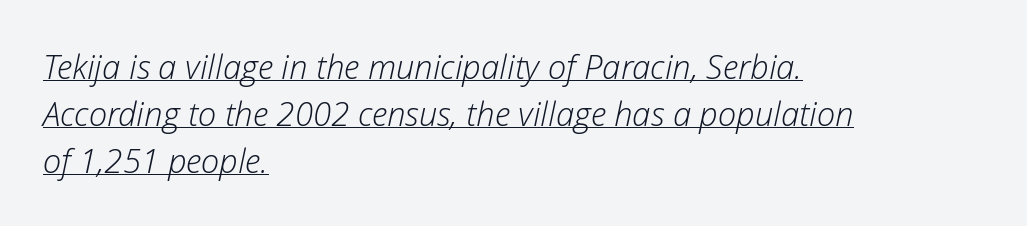
{"italic": "yes", "lean": "right", "slant_degrees": 12, "bold": "no", "weight": "light", "width": "normal", "stroke_contrast": "low", "x_height": "medium", "monospaced": "no", "underline": "yes", "align": "left", "line_spacing": "normal", "line_spacing_ratio": 1.42, "letter_spacing": "normal", "letter_spacing_em": 0.0, "glyph_px": 33}
